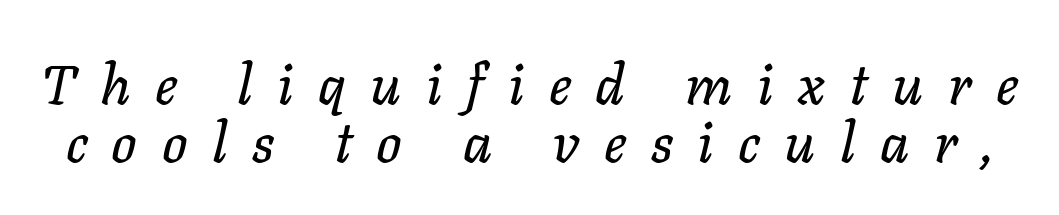
Proportional: the letters do not fall into vertical columns. Nobody drew a line under any word here. Tall strokes in this sample are angled rather than plumb. Horizontal bands of white between lines are thin slivers. Caption: expanded tracking, letters set apart.
